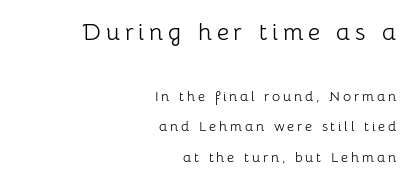
{"italic": "no", "bold": "no", "underline": "no", "align": "right", "line_spacing": "loose", "line_spacing_ratio": 2.16, "letter_spacing": "wide", "letter_spacing_em": 0.2, "larger_block": "first", "size_ratio": 1.71, "glyph_px": 24}
